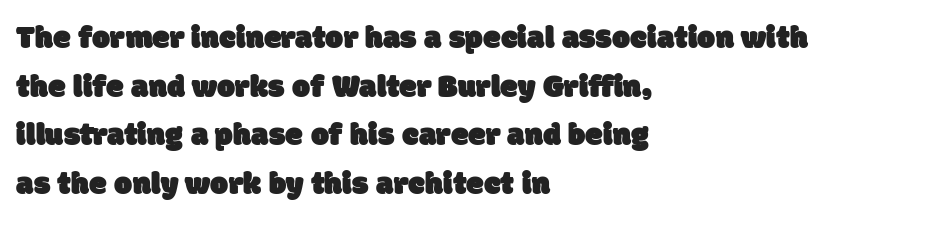
Q: Is the typeface a serif or a sans-serif typeface? A: Sans-serif.
Q: Is the text underlined? A: No.
Q: How is the paragraph aligned? A: Left-aligned.
Q: Is the spacing between letters normal or unusually wide? A: Normal.
Q: Is the spacing between lines tight, normal or loose? A: Normal.
Q: Width (condensed, normal, or wide)? A: Normal.
Q: Stroke contrast? A: Low.
Q: x-height? A: Large.
Q: Monospaced? A: No.
